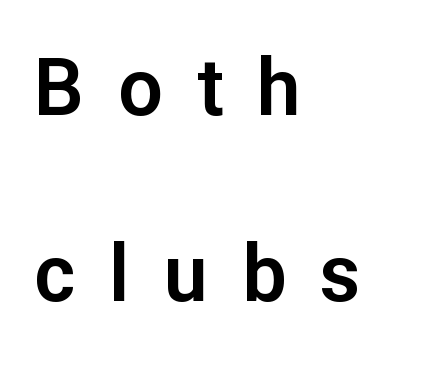
The image shows 79 px sans-serif type, upright; set left-aligned, loose line spacing (2.36x), unusually wide letter spacing (+0.43 em), not underlined; low stroke contrast and a medium x-height.
